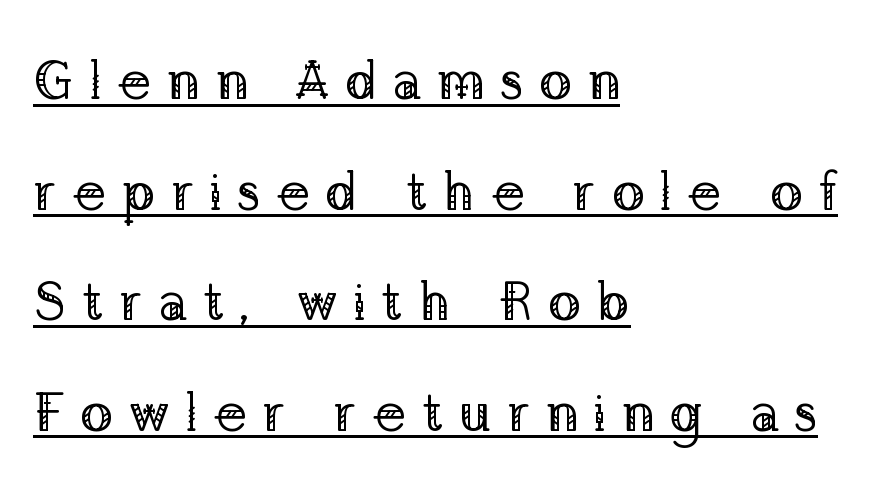
Q: Is the text bold? A: No.
Q: Is the text italic (slanted)? A: No, it is upright.
Q: Is the typeface a serif or a sans-serif typeface? A: Serif.
Q: Is the text underlined? A: Yes.
Q: How is the paragraph aligned? A: Left-aligned.
Q: Is the spacing between letters normal or unusually wide? A: Unusually wide.
Q: Is the spacing between lines tight, normal or loose? A: Loose.
Q: Width (condensed, normal, or wide)? A: Normal.
Q: Stroke contrast? A: Low.
Q: x-height? A: Medium.
Q: Monospaced? A: No.
